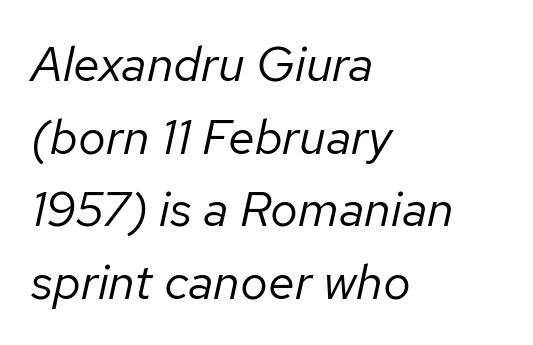
Q: Is the text bold? A: No.
Q: Is the text italic (slanted)? A: Yes, it leans right by about 12 degrees.
Q: Is the text underlined? A: No.
Q: How is the paragraph aligned? A: Left-aligned.
Q: Is the spacing between letters normal or unusually wide? A: Normal.
Q: Is the spacing between lines tight, normal or loose? A: Normal.
Q: Width (condensed, normal, or wide)? A: Normal.
Q: Stroke contrast? A: Low.
Q: x-height? A: Medium.
Q: Monospaced? A: No.
